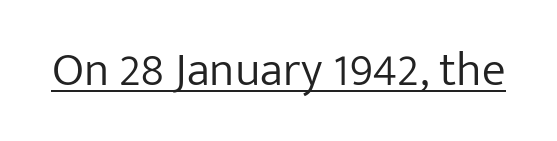
{"serif": "no", "italic": "no", "bold": "no", "weight": "light", "width": "normal", "stroke_contrast": "low", "x_height": "medium", "monospaced": "no", "underline": "yes", "letter_spacing": "normal", "letter_spacing_em": 0.0, "glyph_px": 48}
